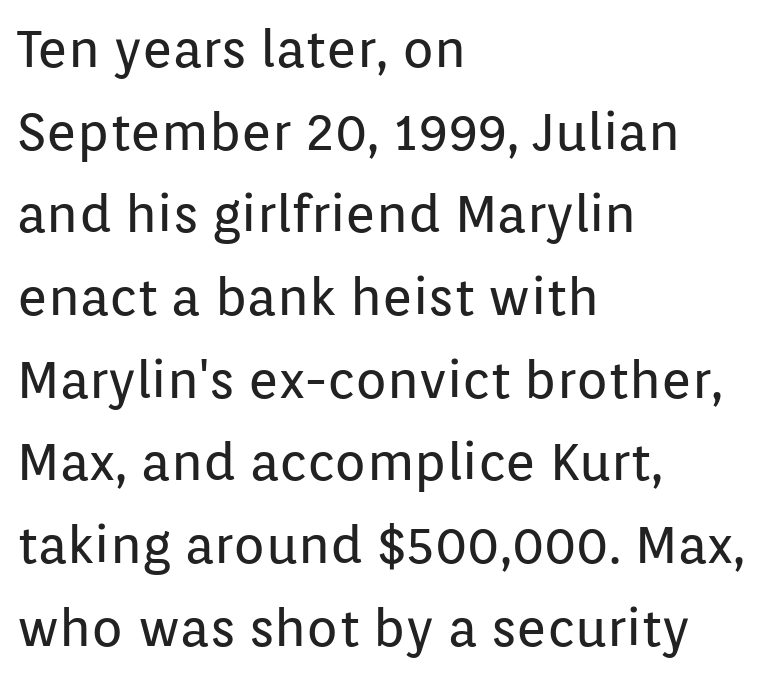
Q: Is the text bold? A: No.
Q: Is the text italic (slanted)? A: No, it is upright.
Q: Is the typeface a serif or a sans-serif typeface? A: Sans-serif.
Q: Is the text underlined? A: No.
Q: How is the paragraph aligned? A: Left-aligned.
Q: Is the spacing between letters normal or unusually wide? A: Normal.
Q: Is the spacing between lines tight, normal or loose? A: Normal.
Q: Width (condensed, normal, or wide)? A: Normal.
Q: Stroke contrast? A: Low.
Q: x-height? A: Medium.
Q: Monospaced? A: No.
